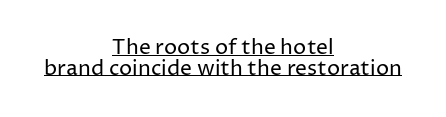
{"italic": "no", "bold": "no", "underline": "yes", "align": "center", "line_spacing": "tight", "line_spacing_ratio": 0.98, "letter_spacing": "normal", "letter_spacing_em": 0.0, "glyph_px": 21}
